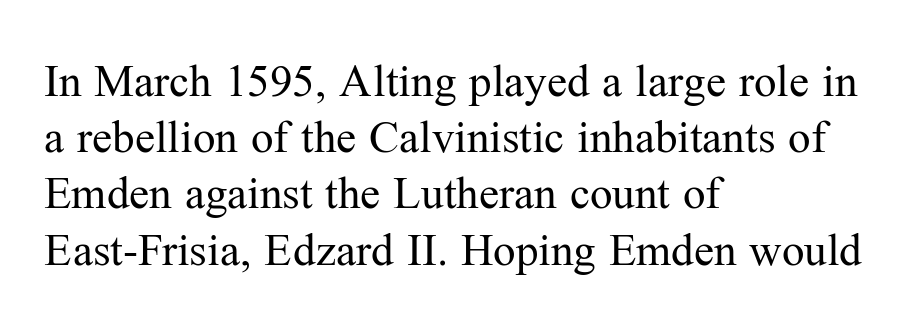
Is this a heavy cut? Hardly; it is regular or lighter. The line-height multiplier appears to be the usual default. Character widths vary here, with narrow letters taking less room than wide ones. The rendering keeps characters at their native spacing.
